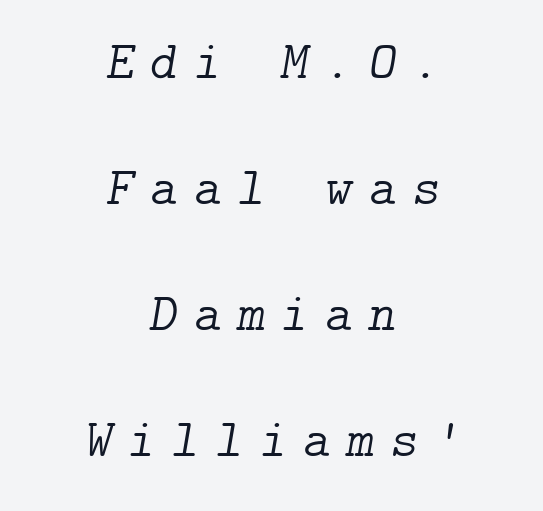
The image shows 53 px light serif type, italic (leaning right); set centered, loose line spacing (2.38x), unusually wide letter spacing (+0.3 em), not underlined; low stroke contrast and a medium x-height.
